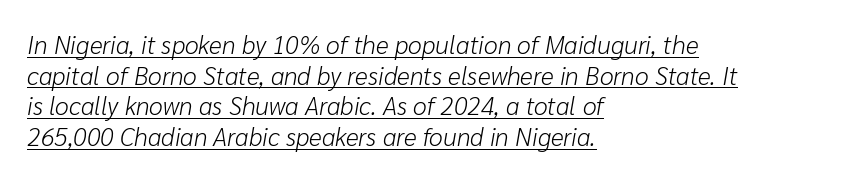
Q: Is the text bold? A: No.
Q: Is the text italic (slanted)? A: Yes, it leans right by about 10 degrees.
Q: Is the text underlined? A: Yes.
Q: How is the paragraph aligned? A: Left-aligned.
Q: Is the spacing between letters normal or unusually wide? A: Normal.
